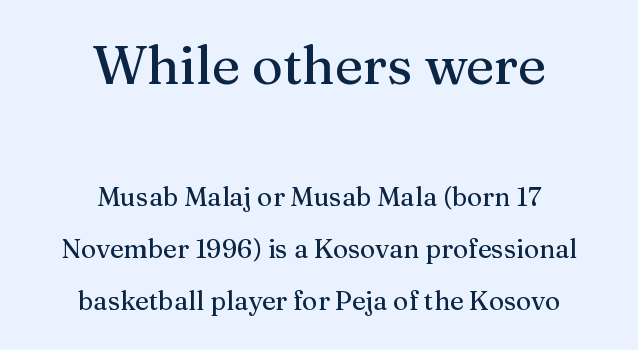
The image shows 53 px serif type, upright; set centered, loose line spacing (2.0x), normal letter spacing, not underlined; the first (top) block is 2.04x larger; medium stroke contrast and a medium x-height.
